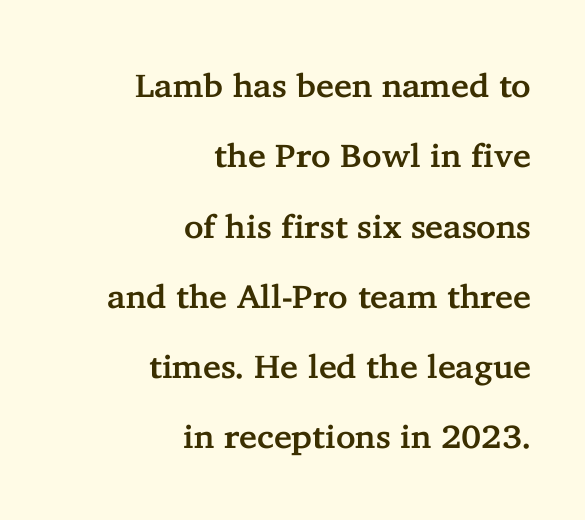
This sample uses an upright cut, with every glyph sitting square on the baseline. How would I describe the line gaps? Wide and relaxed. Underline: absent. The rendering uses natural spacing where letterforms have individual widths. Look at the bottom of the vertical strokes: they flare into serifs here. A flush-right, rag-left setting is used for this passage.
